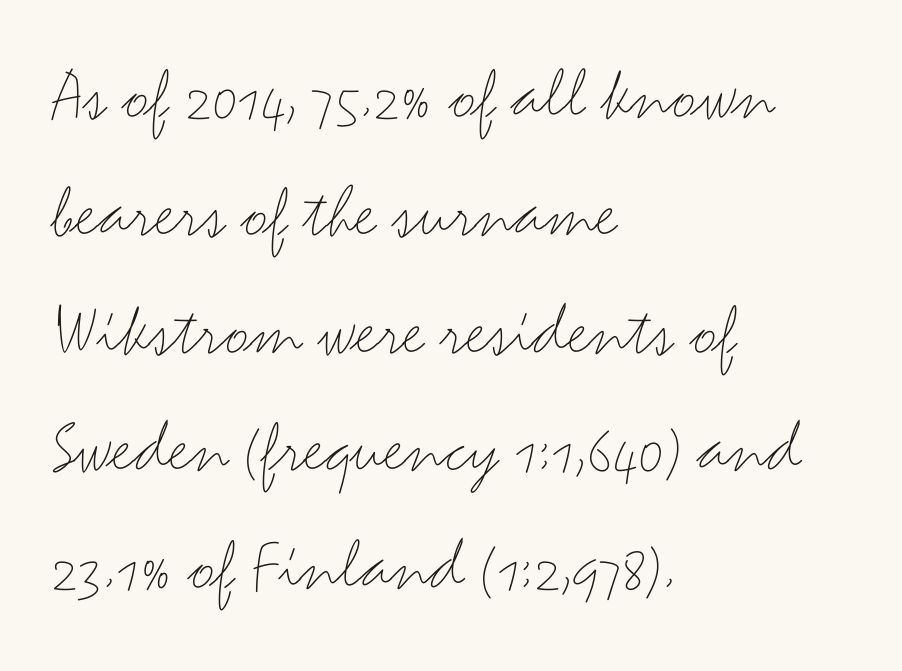
Leftover space on each line is placed entirely after the last word. Each letter's strokes conclude bluntly, with no projecting serifs. The characters are drawn with everyday or finer stroke widths. This sample has the flowing, uneven cadence of proportional lettering. The leading is moderate, giving the passage an even texture. Standard letterfit; no display-style spreading of the glyphs.
